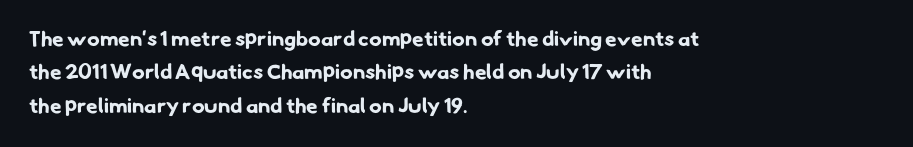
In terms of leading, this rendering sits right in the middle. Check the space under the baseline: it is left empty. What stands out about the letter spacing? Nothing — it is the standard amount. Alignment: flush left. Its strokes are broad and dark, the hallmark of bold type.
